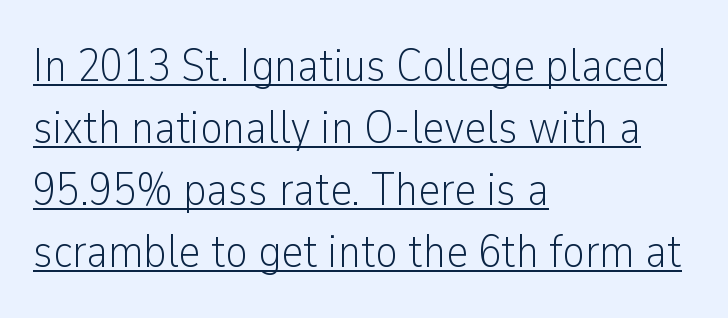
The image shows 47 px light, condensed sans-serif type, upright; set left-aligned, normal line spacing (1.32x), normal letter spacing, underlined; low stroke contrast and a medium x-height.
